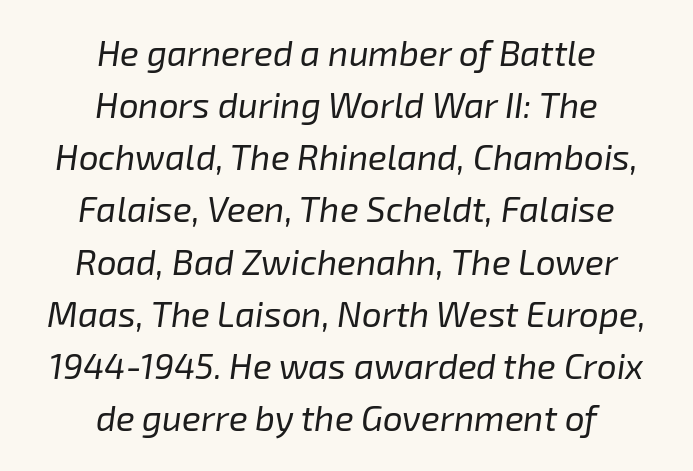
{"italic": "yes", "lean": "right", "slant_degrees": 8, "bold": "no", "weight": "regular", "width": "normal", "stroke_contrast": "low", "x_height": "medium", "monospaced": "no", "underline": "no", "align": "center", "line_spacing": "normal", "line_spacing_ratio": 1.49, "letter_spacing": "normal", "letter_spacing_em": 0.0, "glyph_px": 35}
